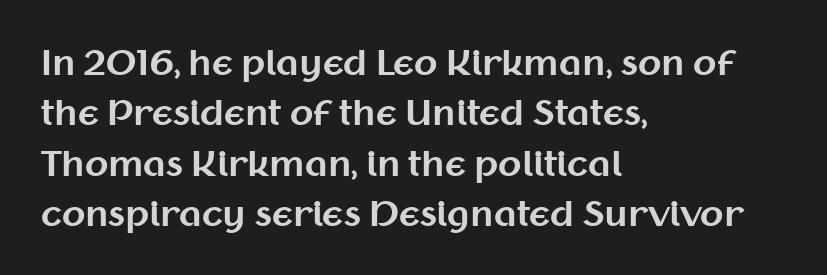
Q: Is the text bold? A: Yes.
Q: Is the text italic (slanted)? A: No, it is upright.
Q: Is the typeface a serif or a sans-serif typeface? A: Sans-serif.
Q: Is the text underlined? A: No.
Q: How is the paragraph aligned? A: Left-aligned.
Q: Is the spacing between letters normal or unusually wide? A: Normal.
Q: Is the spacing between lines tight, normal or loose? A: Normal.
Q: Width (condensed, normal, or wide)? A: Normal.
Q: Stroke contrast? A: Medium.
Q: x-height? A: Medium.
Q: Monospaced? A: No.
